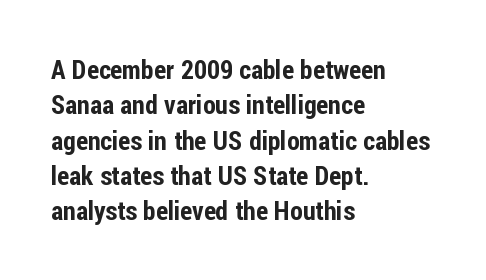
Q: Is the text italic (slanted)? A: No, it is upright.
Q: Is the text underlined? A: No.
Q: How is the paragraph aligned? A: Left-aligned.
Q: Is the spacing between letters normal or unusually wide? A: Normal.
Q: Is the spacing between lines tight, normal or loose? A: Normal.
